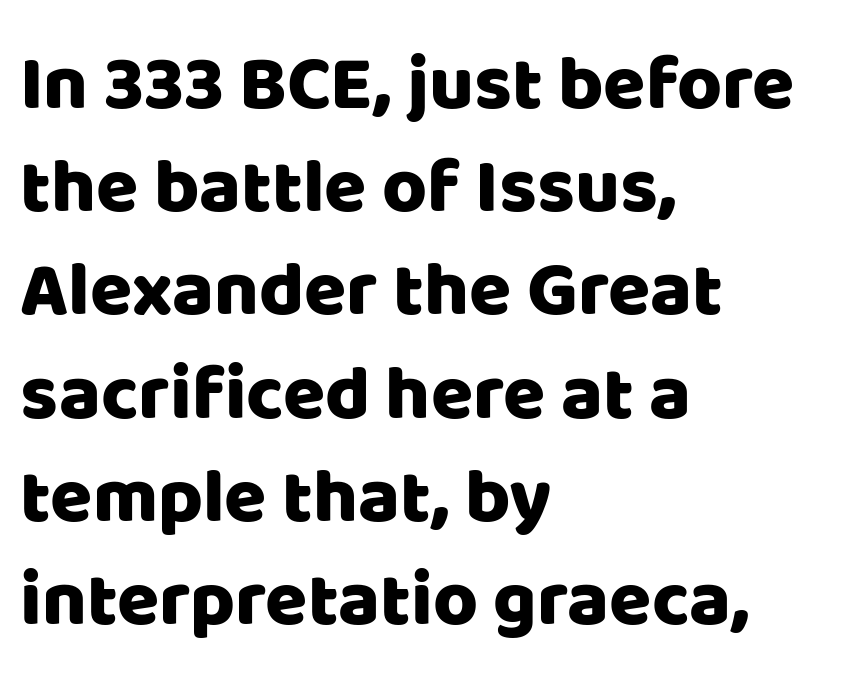
The image shows 77 px sans-serif type, upright; set left-aligned, normal line spacing (1.34x), normal letter spacing, not underlined; low stroke contrast and a large x-height.
